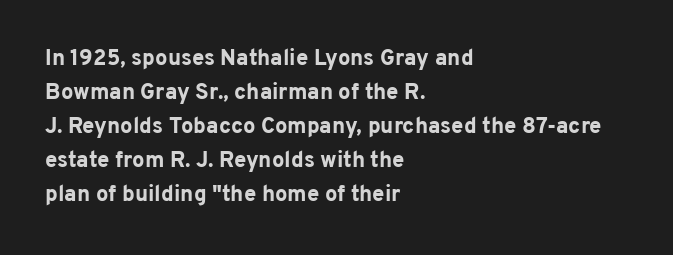
The lettering holds an erect, upright posture throughout. No word sits above an underline. Thick stems and heavy bowls — unmistakably bold. How are the letters spaced? Ordinarily, with no added tracking. Line beginnings align vertically; line endings do not.
